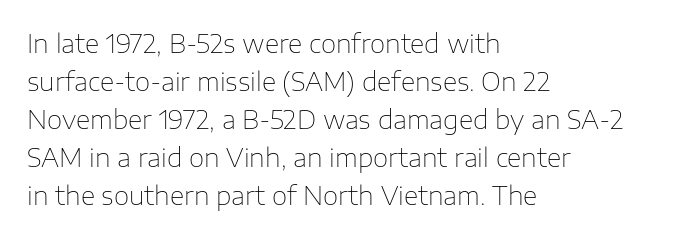
Q: Is the text bold? A: No.
Q: Is the text italic (slanted)? A: No, it is upright.
Q: Is the text underlined? A: No.
Q: How is the paragraph aligned? A: Left-aligned.
Q: Is the spacing between letters normal or unusually wide? A: Normal.
Q: Is the spacing between lines tight, normal or loose? A: Normal.
